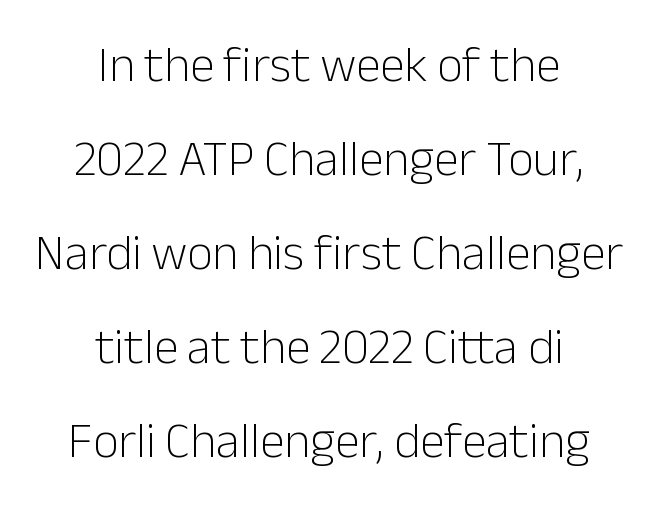
The string is rendered with underlining switched off. Here the designer chose a conventional face with non-uniform glyph widths. No feet cap the strokes, marking this as sans-serif type. The gaps between neighbouring characters are ordinary and unremarkable. Posture: vertical.
